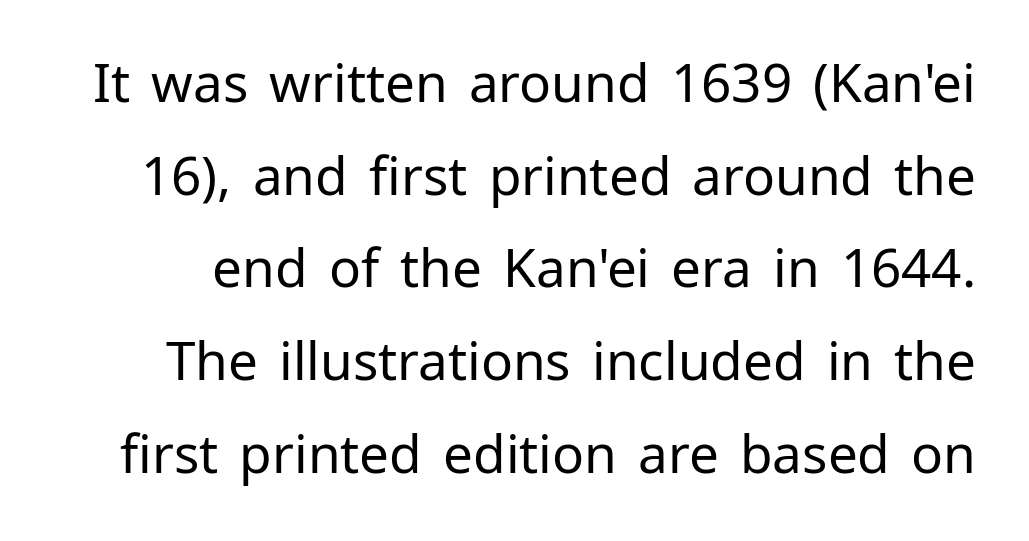
The image shows 53 px regular-weight sans-serif type, upright; set line spacing 1.75x, normal letter spacing, not underlined; low stroke contrast and a medium x-height.
